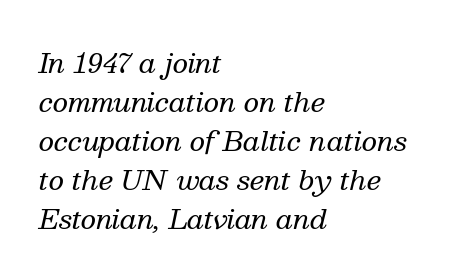
The image shows 27 px text type, italic (leaning right); set left-aligned, normal line spacing (1.44x), normal letter spacing, not underlined.
